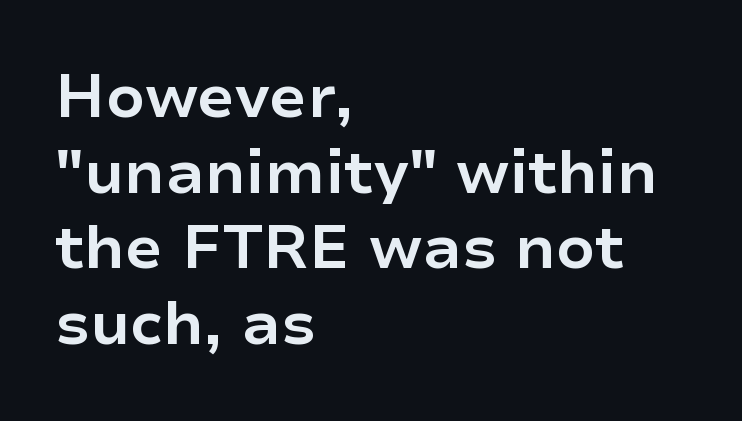
{"serif": "no", "italic": "no", "bold": "yes", "weight": "bold", "width": "normal", "stroke_contrast": "low", "x_height": "medium", "monospaced": "no", "underline": "no", "align": "left", "line_spacing_ratio": 1.24, "letter_spacing": "normal", "letter_spacing_em": 0.0, "glyph_px": 61}
